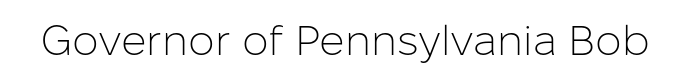
{"serif": "no", "italic": "no", "bold": "no", "weight": "light", "width": "normal", "stroke_contrast": "low", "x_height": "medium", "monospaced": "no", "underline": "no", "letter_spacing": "normal", "letter_spacing_em": 0.0, "glyph_px": 42}
